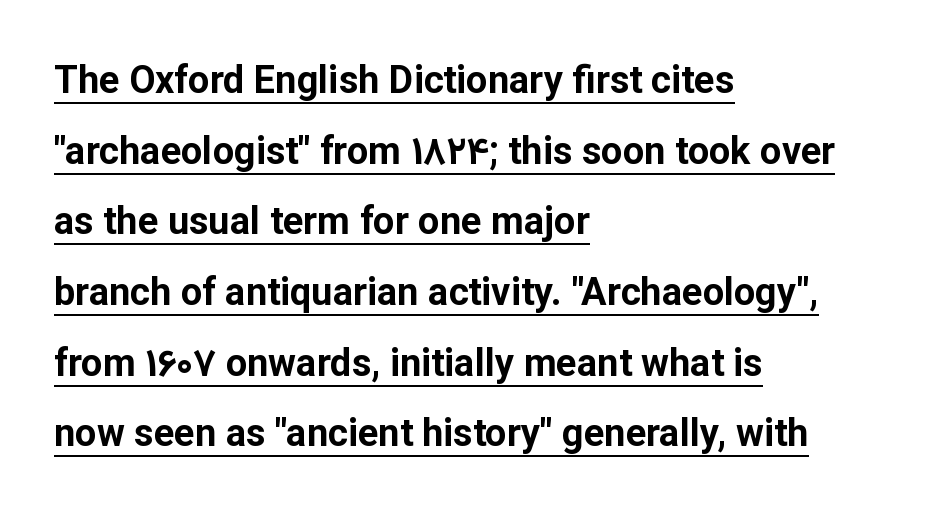
Caption: bold face, heavy strokes. Nope, no serifs anywhere on these letters. Characters follow at the spacing the type designer built in. Posture: vertical. The rag falls on the right side of this text block.
